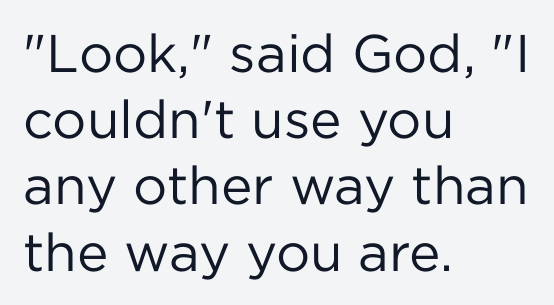
Q: Is the text bold? A: No.
Q: Is the text italic (slanted)? A: No, it is upright.
Q: Is the typeface a serif or a sans-serif typeface? A: Sans-serif.
Q: Is the text underlined? A: No.
Q: How is the paragraph aligned? A: Left-aligned.
Q: Is the spacing between letters normal or unusually wide? A: Normal.
Q: Is the spacing between lines tight, normal or loose? A: Normal.
Q: Width (condensed, normal, or wide)? A: Normal.
Q: Stroke contrast? A: Low.
Q: x-height? A: Medium.
Q: Monospaced? A: No.
